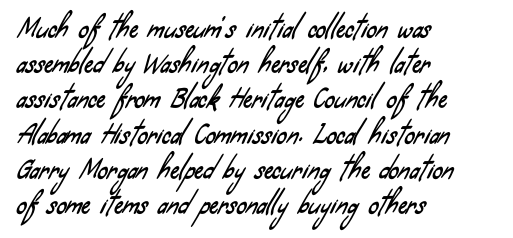
Notice how the passage keeps a crisp vertical edge on the left only. Glance below the letters and you will spot only blank space. Letter spacing: default. One glance says typical: line gaps are just what's usual.
